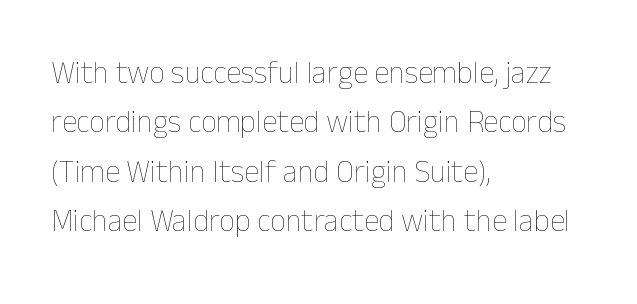
{"italic": "no", "bold": "no", "weight": "thin", "width": "normal", "stroke_contrast": "low", "x_height": "medium", "monospaced": "no", "underline": "no", "align": "left", "line_spacing": "normal", "line_spacing_ratio": 1.59, "letter_spacing": "normal", "letter_spacing_em": 0.0, "glyph_px": 31}
